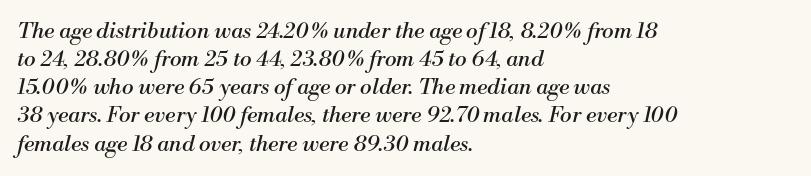
Rule under the text: the space is simply empty. Letters have the restrained weight of plain body copy at most. Caption: multi-line text, flush left, ragged right. Successive baselines arrive at the customary interval. The whole block is typeset with a tilt.
